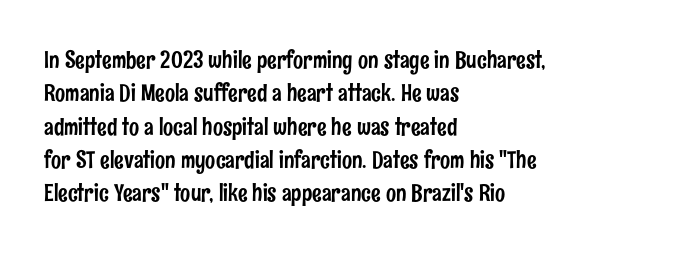
Q: Is the text italic (slanted)? A: No, it is upright.
Q: Is the text underlined? A: No.
Q: How is the paragraph aligned? A: Left-aligned.
Q: Is the spacing between letters normal or unusually wide? A: Normal.
Q: Is the spacing between lines tight, normal or loose? A: Normal.
